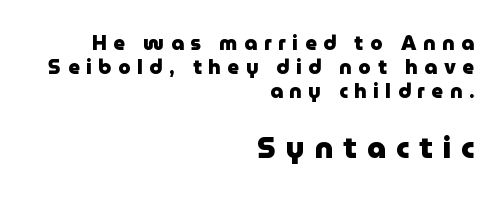
Q: Is the text bold? A: Yes.
Q: Is the text italic (slanted)? A: No, it is upright.
Q: Is the typeface a serif or a sans-serif typeface? A: Sans-serif.
Q: Is the text underlined? A: No.
Q: How is the paragraph aligned? A: Right-aligned.
Q: Is the spacing between letters normal or unusually wide? A: Unusually wide.
Q: Which block of text is set in a larger size, the first (top) or the second (bottom)? A: The second (bottom) one.
Q: Width (condensed, normal, or wide)? A: Normal.
Q: Stroke contrast? A: Low.
Q: x-height? A: Medium.
Q: Monospaced? A: No.
